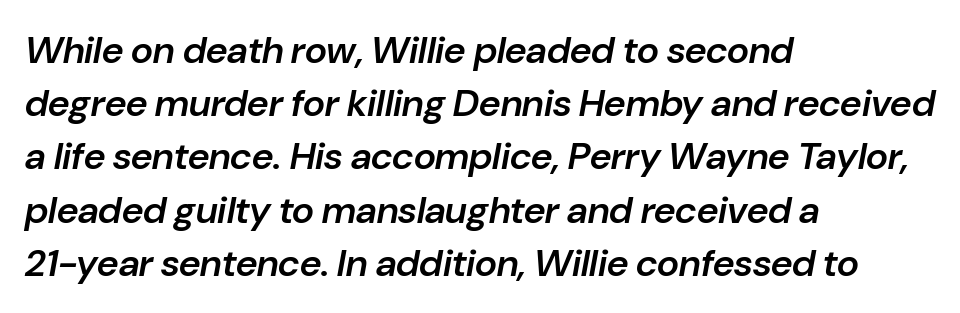
The image shows 38 px semibold type, italic (leaning right); set left-aligned, normal line spacing (1.4x), normal letter spacing, not underlined; low stroke contrast and a medium x-height.
